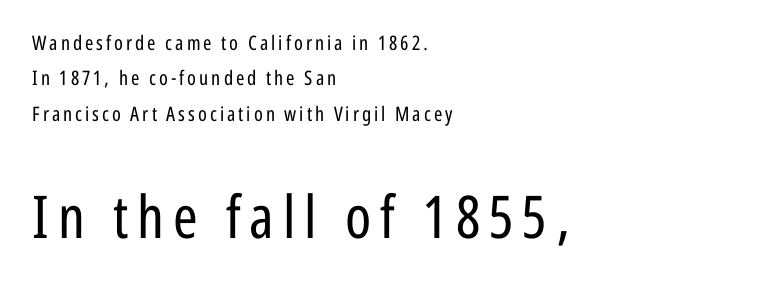
Descenders hang freely into open space. These glyphs show unthickened strokes, regular width or finer. Is this a sans? Yes — the strokes have no serifs. In this sample the second text group is rendered at the bigger scale. This sample has the flowing, uneven cadence of proportional lettering. The compositor pushed each line to the left boundary.
